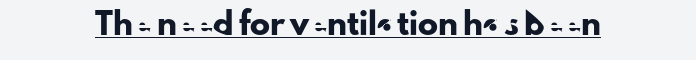
Q: Is the text italic (slanted)? A: No, it is upright.
Q: Is the text underlined? A: Yes.
Q: Is the spacing between letters normal or unusually wide? A: Normal.
